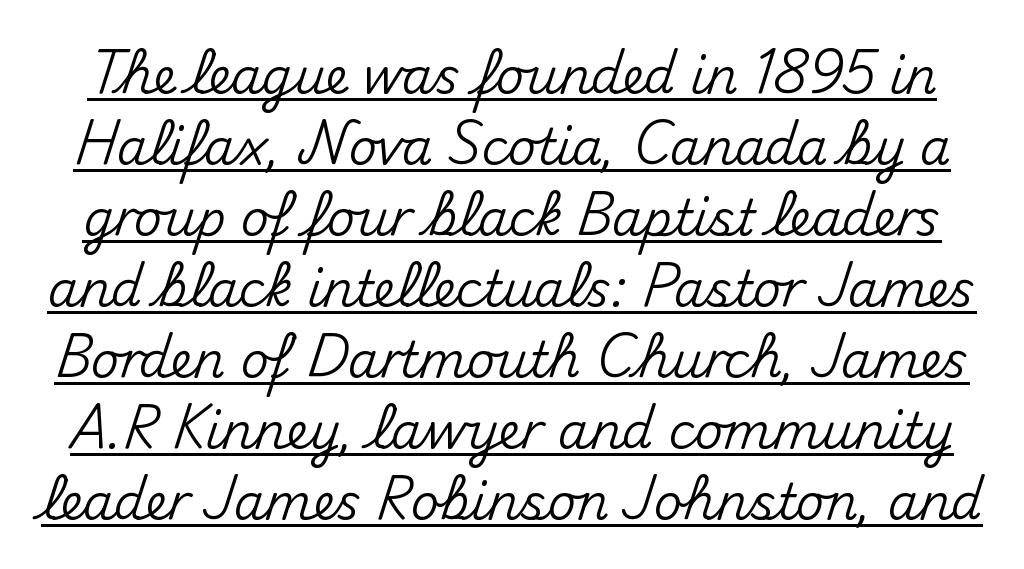
Q: Is the text italic (slanted)? A: Yes.
Q: Is the typeface a serif or a sans-serif typeface? A: Sans-serif.
Q: Is the text underlined? A: Yes.
Q: Is the spacing between letters normal or unusually wide? A: Normal.
Q: Is the spacing between lines tight, normal or loose? A: Normal.
Q: Width (condensed, normal, or wide)? A: Normal.
Q: Stroke contrast? A: Medium.
Q: x-height? A: Small.
Q: Monospaced? A: No.
